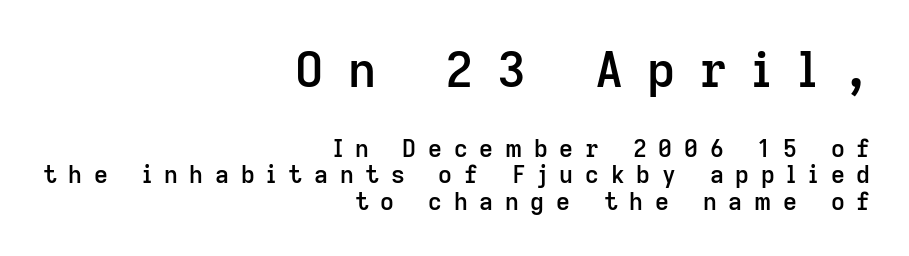
The space directly below the letters is spotless. One glance says dense: line gaps are narrower than usual. The specimen reads as upright at a glance. Moderately thickened strokes mark this as semibold type. Spacing between characters has been opened up far beyond the box default.
